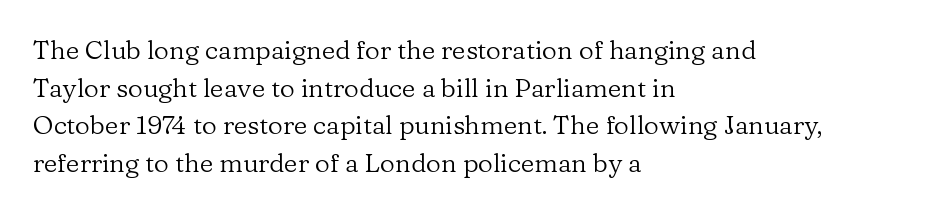
Q: Is the text bold? A: No.
Q: Is the text italic (slanted)? A: No, it is upright.
Q: Is the text underlined? A: No.
Q: How is the paragraph aligned? A: Left-aligned.
Q: Is the spacing between letters normal or unusually wide? A: Normal.
Q: Is the spacing between lines tight, normal or loose? A: Normal.
